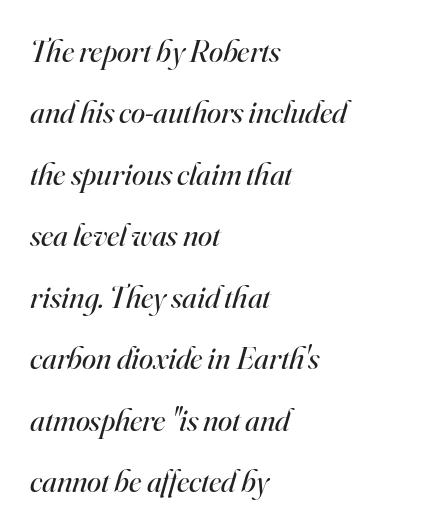
{"serif": "yes", "italic": "yes", "lean": "right", "slant_degrees": 16, "bold": "no", "weight": "regular", "width": "normal", "stroke_contrast": "high", "x_height": "small", "monospaced": "no", "underline": "no", "align": "left", "line_spacing": "loose", "line_spacing_ratio": 1.92, "letter_spacing": "normal", "letter_spacing_em": 0.0, "glyph_px": 32}
